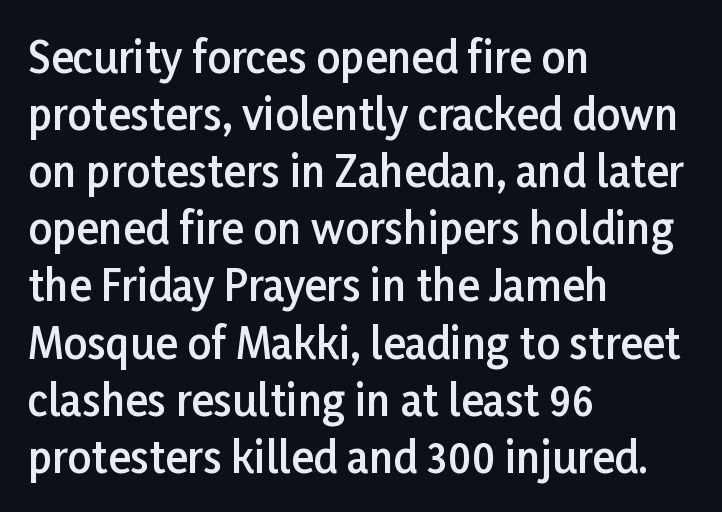
Q: Is the text bold? A: Semi-bold.
Q: Is the text italic (slanted)? A: No, it is upright.
Q: Is the typeface a serif or a sans-serif typeface? A: Sans-serif.
Q: Is the text underlined? A: No.
Q: How is the paragraph aligned? A: Left-aligned.
Q: Is the spacing between letters normal or unusually wide? A: Normal.
Q: Is the spacing between lines tight, normal or loose? A: Normal.
Q: Width (condensed, normal, or wide)? A: Normal.
Q: Stroke contrast? A: Low.
Q: x-height? A: Medium.
Q: Monospaced? A: No.
